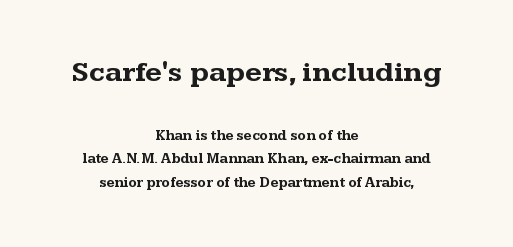
Think of a printed novel: that variable character pitch is what you see here. What's the leading like? Ordinary, nothing unusual. The type is set solid horizontally, with unmodified tracking. Notice how the stems are strictly vertical — no italics here. Typesetter's note: full bold, strokes at maximum text heaviness.
